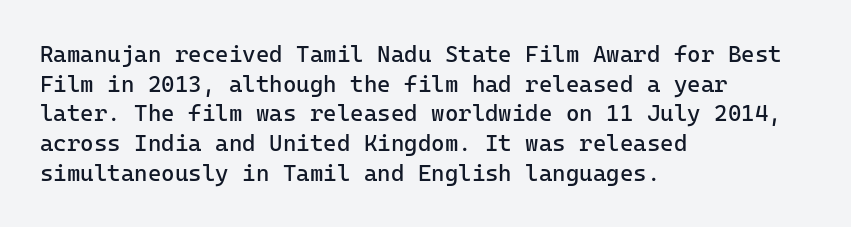
The image shows 23 px text type, upright; set left-aligned, normal line spacing (1.29x), normal letter spacing, not underlined.
